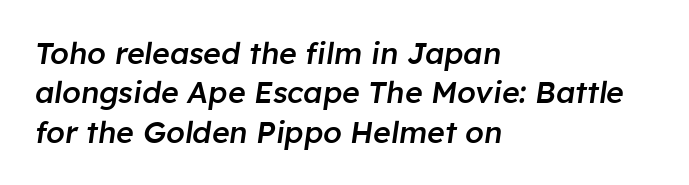
The rendering uses a semibold face; strokes are thickened but not to full bold. The rendering uses natural spacing where letterforms have individual widths. Every character sits at an angle, as italics do. Typeset ragged right — the left edge is the straight one. This rendering features lettering with no underline. Compared with typical paragraphs, the rows here are spaced about the same.
